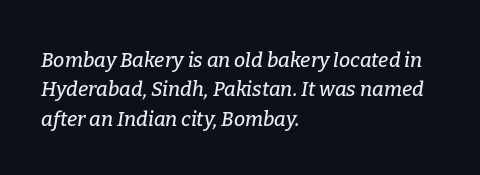
This sample uses plain, unmodified letter spacing. Rendered with sloped, italic letterforms. Notice how descenders clear the ascenders below comfortably — that's standard leading. One-word summary of the alignment: left. Honestly, there is no underline to notice here at all.
